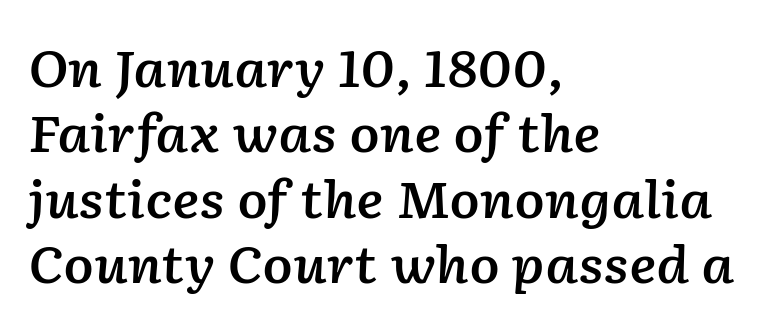
The image shows 50 px semibold type, italic (leaning right); set left-aligned, normal line spacing (1.31x), normal letter spacing, not underlined; low stroke contrast and a medium x-height.
